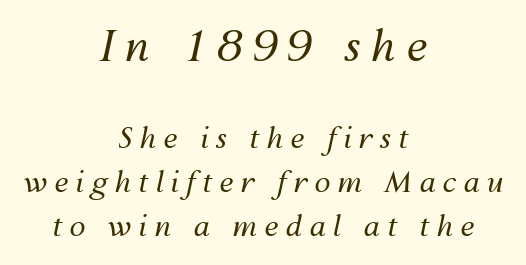
Each line is balanced around a shared central axis. Vertically, the passage feels balanced, rows spaced as you'd expect. These lines are rendered in a variable-pitch font. Of the two passages, the one on top uses the larger point size. In terms of letterspacing, this is a distinctly airy, spread setting. The text carries the slant typical of an italic or oblique font.
